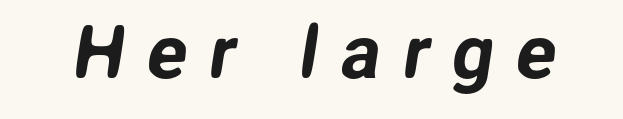
Q: Is the typeface a serif or a sans-serif typeface? A: Sans-serif.
Q: Is the text underlined? A: No.
Q: Is the spacing between letters normal or unusually wide? A: Unusually wide.
Q: Width (condensed, normal, or wide)? A: Normal.
Q: Stroke contrast? A: Low.
Q: x-height? A: Medium.
Q: Monospaced? A: No.
